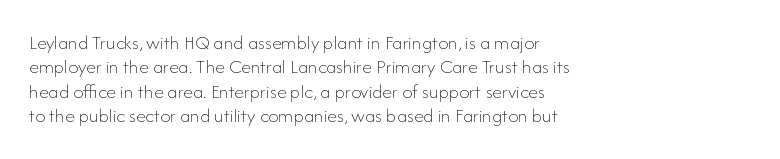
Q: Is the text bold? A: No.
Q: Is the text italic (slanted)? A: No, it is upright.
Q: Is the text underlined? A: No.
Q: How is the paragraph aligned? A: Left-aligned.
Q: Is the spacing between letters normal or unusually wide? A: Normal.
